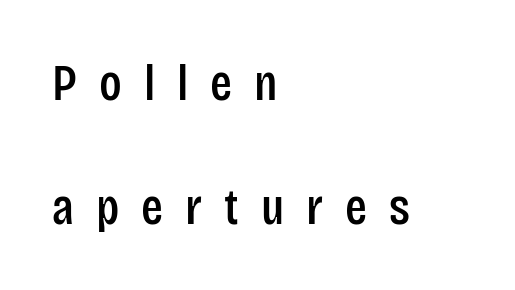
Loosely led — the rows are spread out. The type family on display is of the sans-serif kind. These lines are set flush left with a ragged right edge. Character widths vary here, with narrow letters taking less room than wide ones. Unmarked baselines from the first word to the last. How are the letters spaced? Widely, with obvious added tracking.
